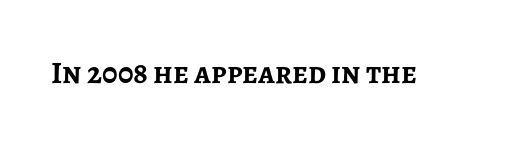
The lettering stays uniformly vertical, giving the passage a roman look. A typesetter would call this proportional, since set widths differ per character. The glyphs have the mass of a bold cut. Nope, no serifs anywhere on these letters. Here the glyphs are tracked normally, forming tight word shapes.
